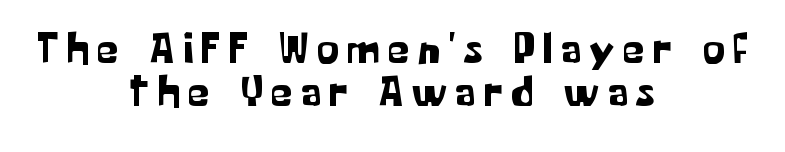
The image shows 44 px sans-serif type, upright; set centered, tight line spacing (0.97x), not underlined; low stroke contrast and a medium x-height.
